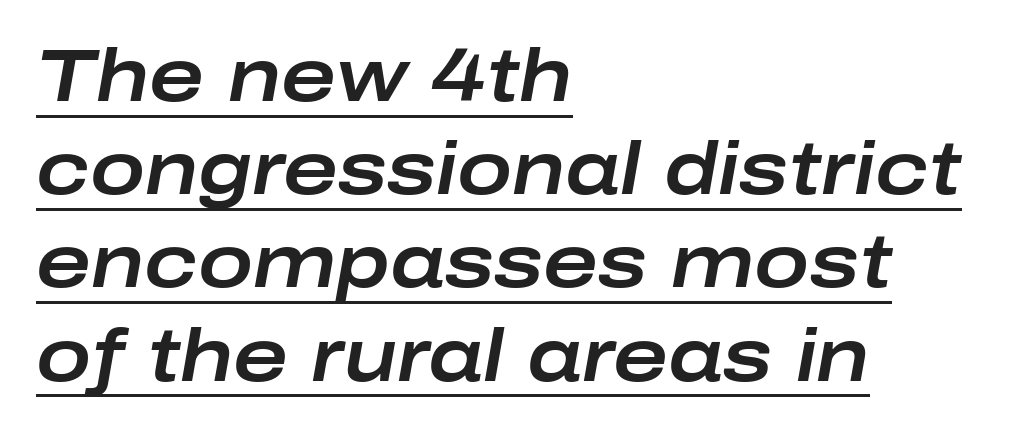
{"italic": "yes", "lean": "right", "slant_degrees": 10, "width": "wide", "stroke_contrast": "low", "x_height": "medium", "monospaced": "no", "underline": "yes", "align": "left", "line_spacing": "normal", "line_spacing_ratio": 1.26, "letter_spacing": "normal", "letter_spacing_em": 0.0, "glyph_px": 74}
